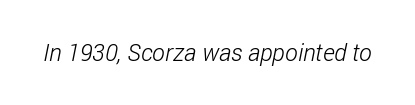
Rule under the text: the space is simply empty. What stands out about the letter spacing? Nothing — it is the standard amount. Think standard paragraph weight, or any step lighter than that.
